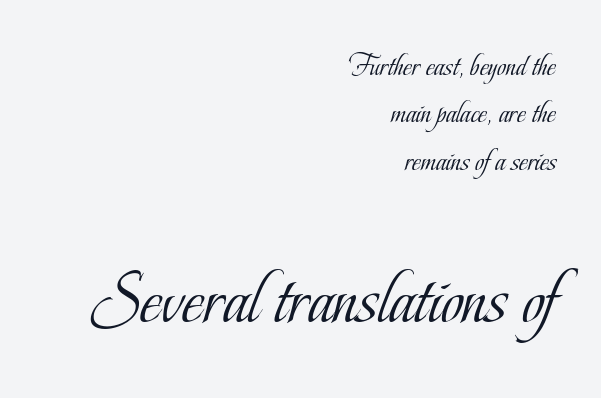
Which margin do the lines hug? The right one — the left edge is uneven. The lower block of text is set noticeably larger than the block above it. Here the glyphs are tracked normally, forming tight word shapes.
